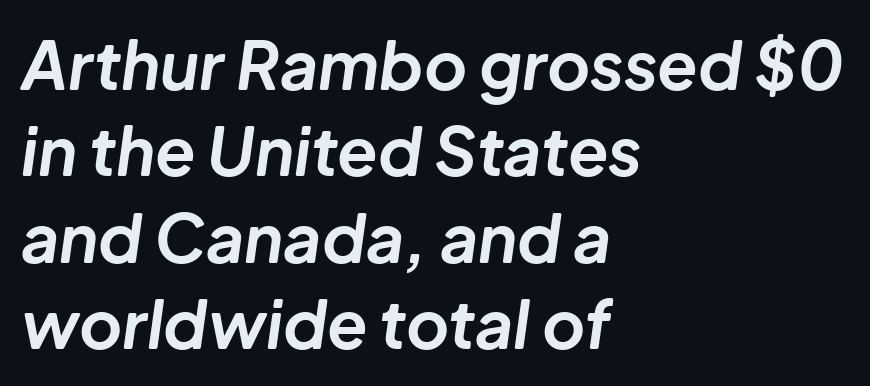
{"italic": "yes", "lean": "right", "slant_degrees": 8, "bold": "yes", "weight": "bold", "width": "normal", "stroke_contrast": "low", "x_height": "medium", "monospaced": "no", "underline": "no", "align": "left", "line_spacing": "normal", "line_spacing_ratio": 1.31, "letter_spacing": "normal", "letter_spacing_em": 0.0, "glyph_px": 66}
